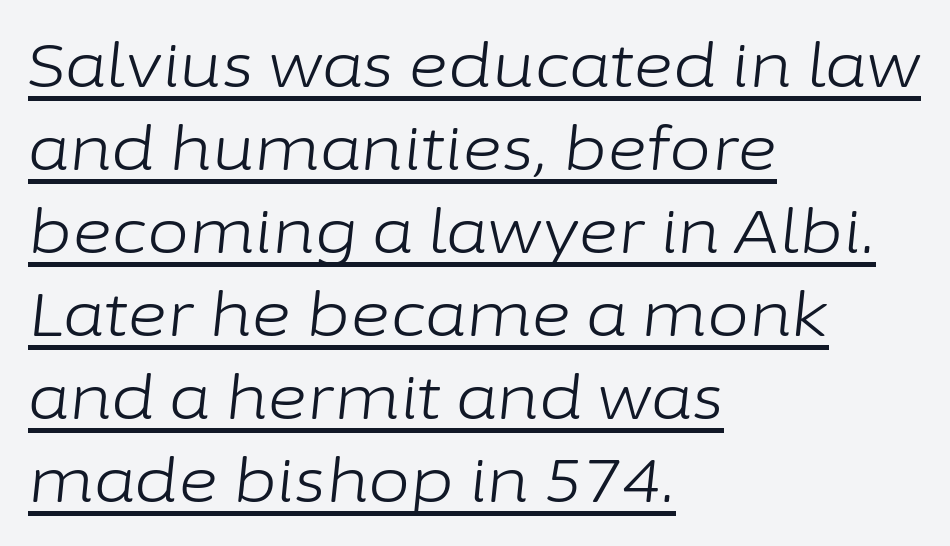
{"italic": "yes", "lean": "right", "slant_degrees": 6, "bold": "no", "weight": "light", "width": "normal", "stroke_contrast": "low", "x_height": "medium", "monospaced": "no", "underline": "yes", "align": "left", "line_spacing": "normal", "line_spacing_ratio": 1.36, "letter_spacing": "normal", "letter_spacing_em": 0.0, "glyph_px": 61}
